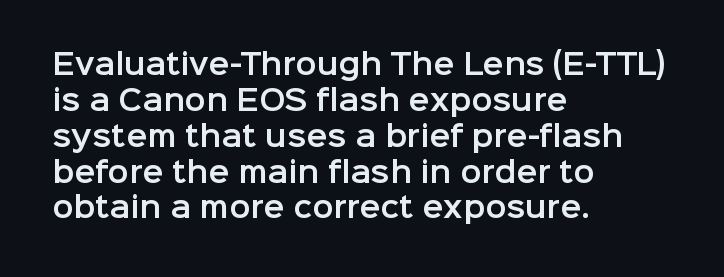
Nobody drew a line under any word here. Think of a printed novel: that variable character pitch is what you see here. Each line starts at the same left margin while the right side varies. What's the leading like? Ordinary, nothing unusual.
